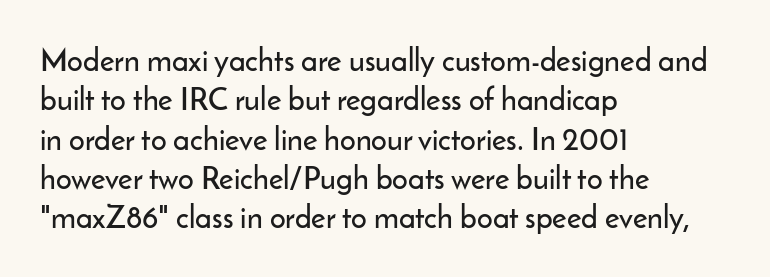
Q: Is the text italic (slanted)? A: No, it is upright.
Q: Is the typeface a serif or a sans-serif typeface? A: Sans-serif.
Q: Is the text underlined? A: No.
Q: How is the paragraph aligned? A: Left-aligned.
Q: Is the spacing between letters normal or unusually wide? A: Normal.
Q: Is the spacing between lines tight, normal or loose? A: Normal.
Q: Width (condensed, normal, or wide)? A: Normal.
Q: Stroke contrast? A: Low.
Q: x-height? A: Small.
Q: Monospaced? A: No.
